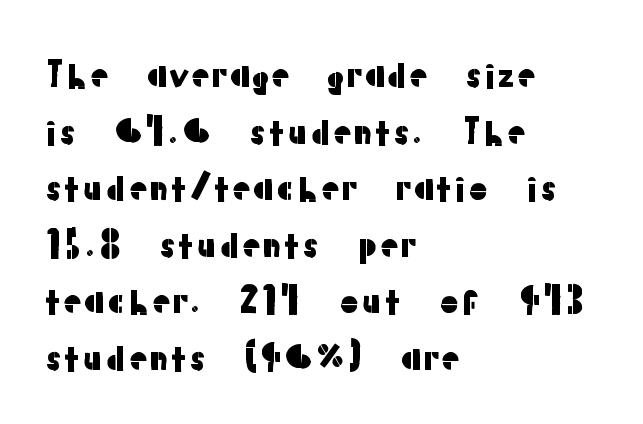
{"serif": "no", "italic": "no", "width": "normal", "stroke_contrast": "low", "x_height": "medium", "monospaced": "no", "underline": "no", "align": "left", "line_spacing": "normal", "line_spacing_ratio": 1.57, "letter_spacing": "normal", "letter_spacing_em": 0.0, "glyph_px": 36}
